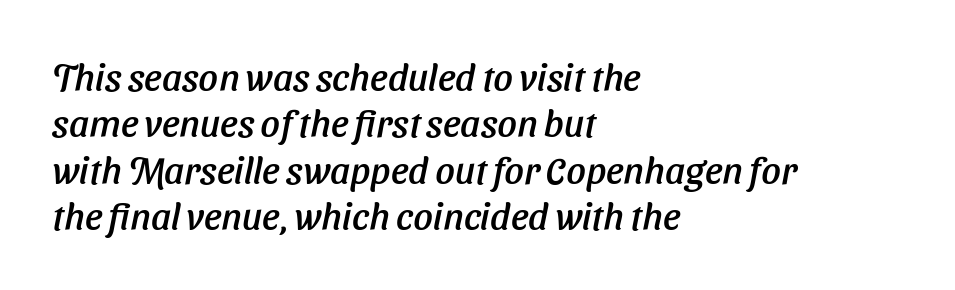
A typesetter would call this zero additional tracking. Do the characters align in a grid? No, the font is proportional. The rag falls on the right side of this text block.
